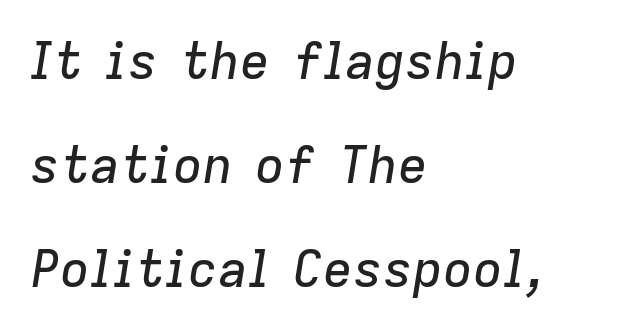
{"italic": "yes", "lean": "right", "slant_degrees": 9, "width": "normal", "stroke_contrast": "low", "x_height": "medium", "monospaced": "no", "underline": "no", "align": "left", "line_spacing": "loose", "line_spacing_ratio": 2.08, "letter_spacing": "normal", "letter_spacing_em": 0.0, "glyph_px": 50}
